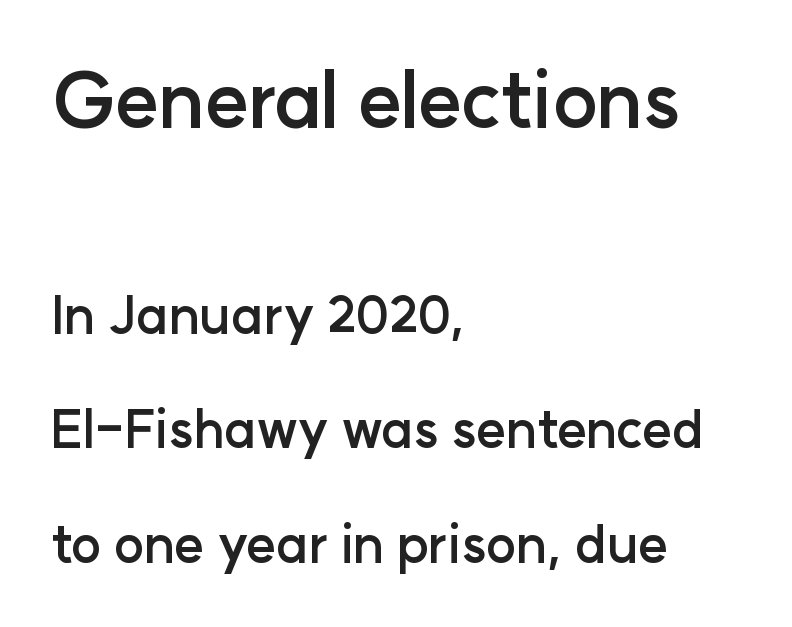
{"serif": "no", "italic": "no", "bold": "yes", "weight": "semibold", "width": "normal", "stroke_contrast": "low", "x_height": "medium", "monospaced": "no", "underline": "no", "align": "left", "line_spacing": "loose", "line_spacing_ratio": 2.24, "letter_spacing": "normal", "letter_spacing_em": 0.0, "larger_block": "first", "size_ratio": 1.49, "glyph_px": 76}
